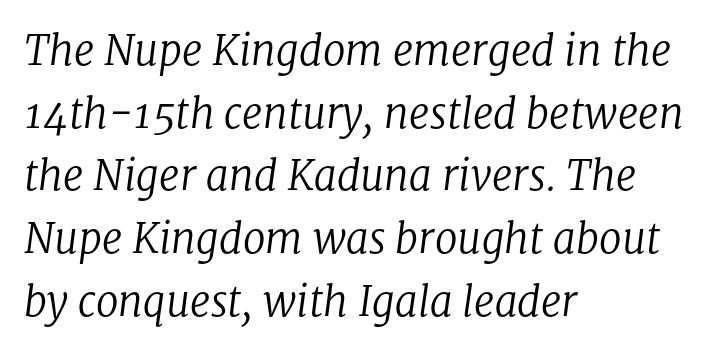
Q: Is the text bold? A: No.
Q: Is the text italic (slanted)? A: Yes, it leans right by about 8 degrees.
Q: Is the typeface a serif or a sans-serif typeface? A: Serif.
Q: Is the text underlined? A: No.
Q: How is the paragraph aligned? A: Left-aligned.
Q: Is the spacing between letters normal or unusually wide? A: Normal.
Q: Is the spacing between lines tight, normal or loose? A: Normal.
Q: Width (condensed, normal, or wide)? A: Normal.
Q: Stroke contrast? A: Low.
Q: x-height? A: Medium.
Q: Monospaced? A: No.
